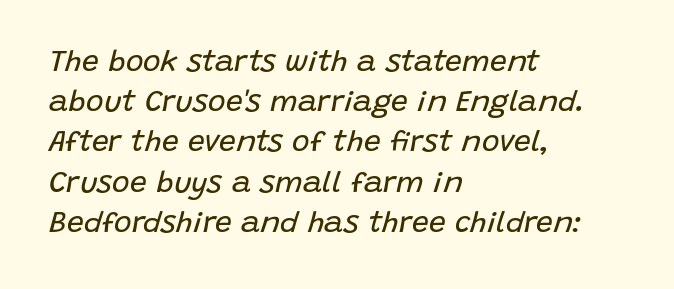
Think of a printed novel: that variable character pitch is what you see here. Horizontal bands of white between lines are of average thickness. Horizontally, the lines are justified to the leading edge only. Rule under the text: the space is simply empty. Does the lettering tilt? It does — this is italic. Is the letter spacing exaggerated? No — it looks like the ordinary default.
